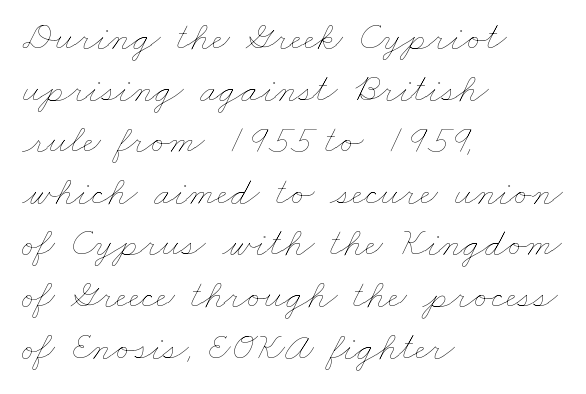
The image shows 40 px thin, wide type; set left-aligned, normal line spacing (1.29x), normal letter spacing, not underlined; low stroke contrast and a small x-height.
